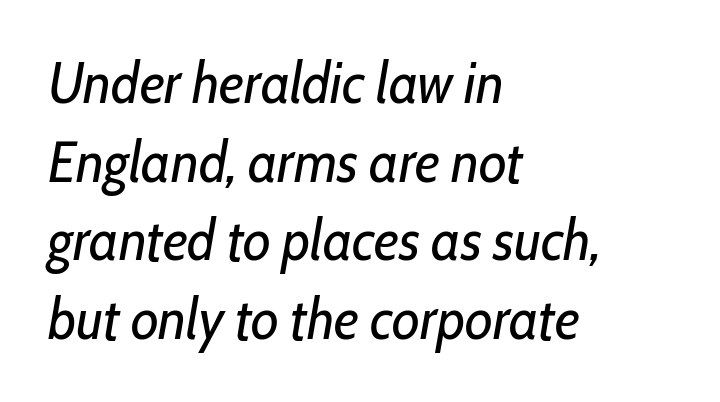
Q: Is the text bold? A: No.
Q: Is the text italic (slanted)? A: Yes, it leans right by about 10 degrees.
Q: Is the text underlined? A: No.
Q: How is the paragraph aligned? A: Left-aligned.
Q: Is the spacing between letters normal or unusually wide? A: Normal.
Q: Is the spacing between lines tight, normal or loose? A: Normal.
Q: Width (condensed, normal, or wide)? A: Condensed.
Q: Stroke contrast? A: Low.
Q: x-height? A: Medium.
Q: Monospaced? A: No.
